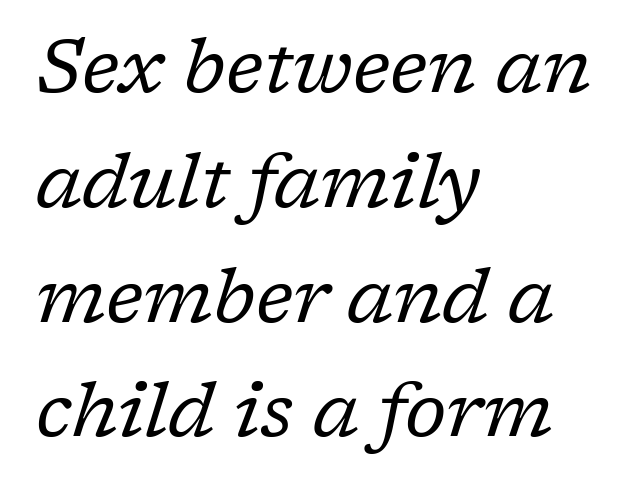
These glyphs show unthickened strokes, regular width or finer. This is serif lettering, the kind often seen in printed books. One-word summary of the alignment: left. These lines sit exactly where default settings would place them. Unmarked baselines from the first word to the last.
